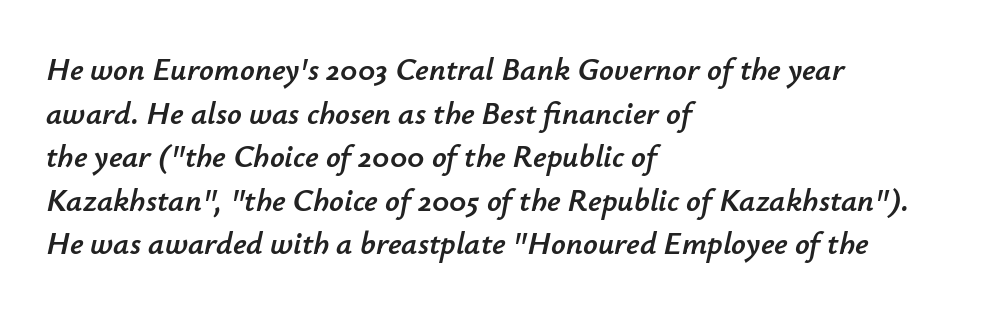
Q: Is the text italic (slanted)? A: Yes, it leans right by about 12 degrees.
Q: Is the text underlined? A: No.
Q: How is the paragraph aligned? A: Left-aligned.
Q: Is the spacing between letters normal or unusually wide? A: Normal.
Q: Is the spacing between lines tight, normal or loose? A: Normal.
Q: Width (condensed, normal, or wide)? A: Normal.
Q: Stroke contrast? A: Low.
Q: x-height? A: Small.
Q: Monospaced? A: No.
